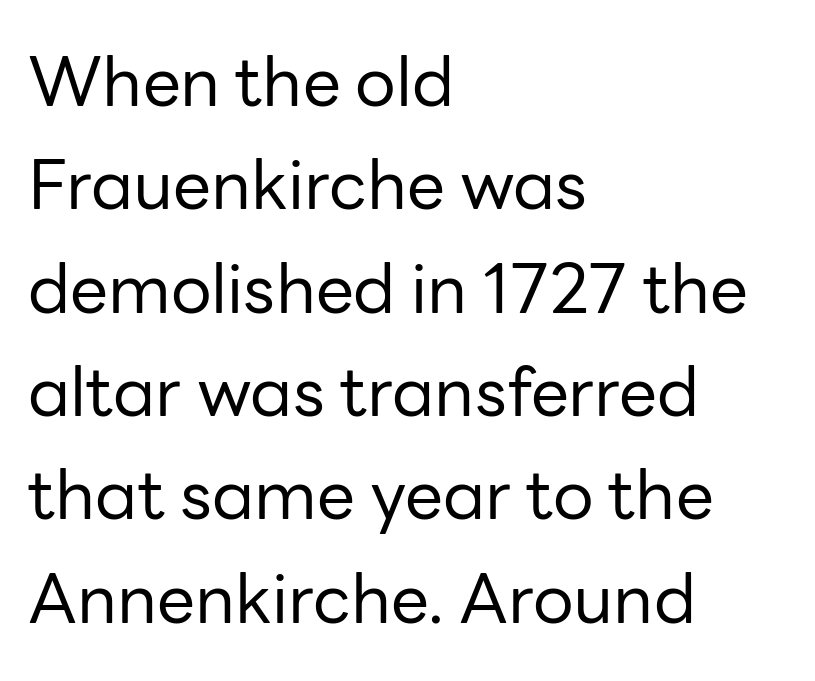
Q: Is the text bold? A: No.
Q: Is the text italic (slanted)? A: No, it is upright.
Q: Is the typeface a serif or a sans-serif typeface? A: Sans-serif.
Q: Is the text underlined? A: No.
Q: How is the paragraph aligned? A: Left-aligned.
Q: Is the spacing between letters normal or unusually wide? A: Normal.
Q: Is the spacing between lines tight, normal or loose? A: Normal.
Q: Width (condensed, normal, or wide)? A: Normal.
Q: Stroke contrast? A: Low.
Q: x-height? A: Medium.
Q: Monospaced? A: No.
